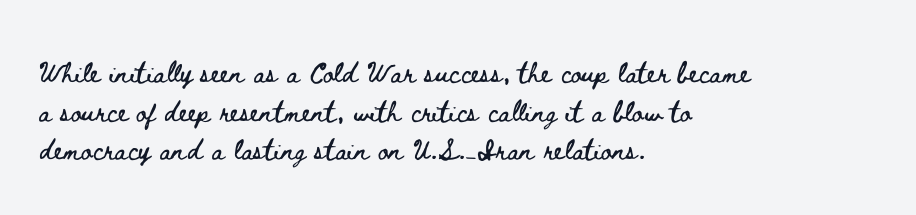
{"underline": "no", "align": "left", "line_spacing": "normal", "line_spacing_ratio": 1.49, "letter_spacing": "normal", "letter_spacing_em": 0.0, "glyph_px": 26}
